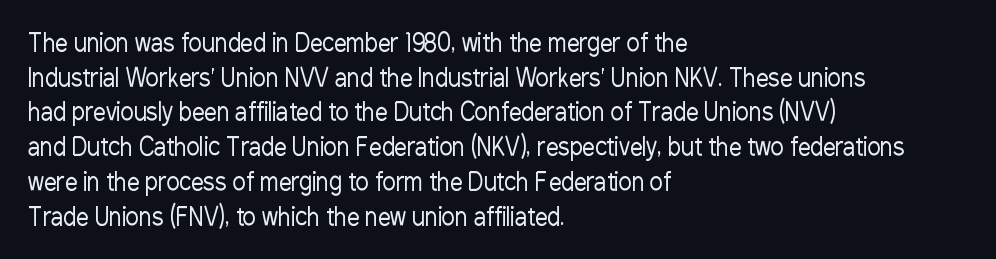
The image shows 25 px text type, upright; set left-aligned, normal line spacing (1.39x), normal letter spacing, not underlined.
